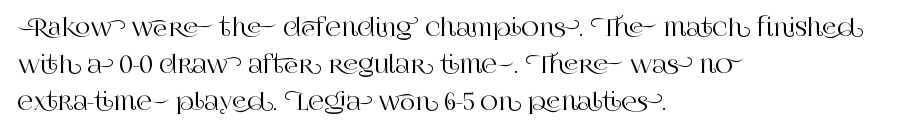
{"italic": "no", "underline": "no", "align": "left", "line_spacing": "normal", "line_spacing_ratio": 1.55, "letter_spacing": "normal", "letter_spacing_em": 0.0, "glyph_px": 24}
